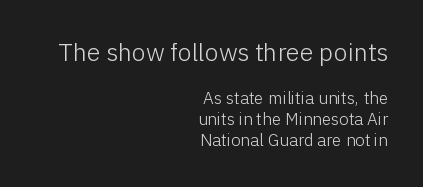
{"italic": "no", "bold": "no", "underline": "no", "align": "right", "line_spacing_ratio": 1.24, "letter_spacing": "normal", "letter_spacing_em": 0.0, "larger_block": "first", "size_ratio": 1.47, "glyph_px": 25}
